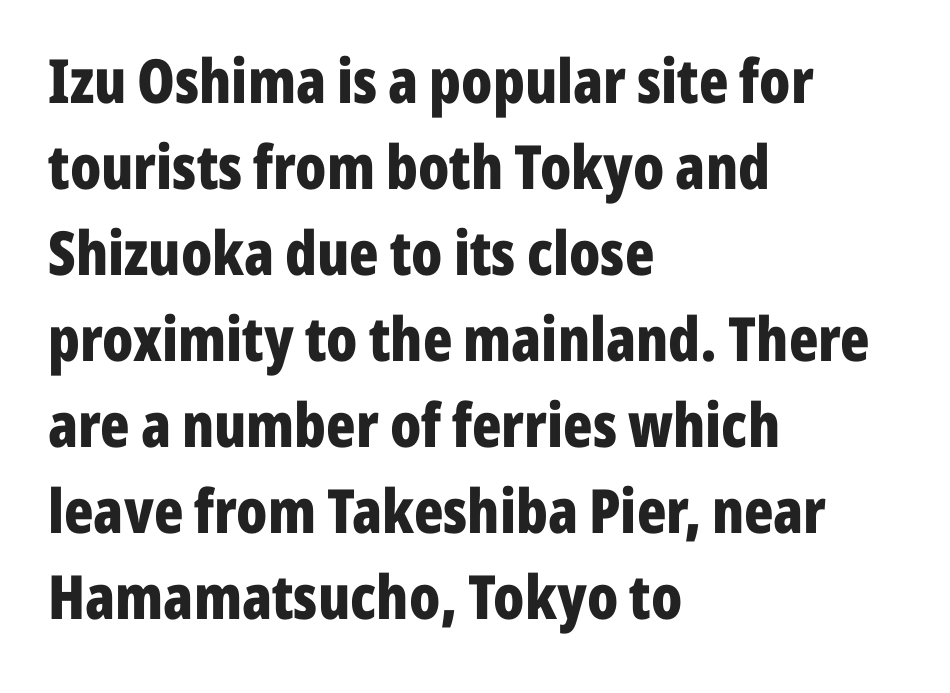
I'd describe the lettering as bold — thick and assertive. Line spacing here is normal. Glance below the letters and you will spot only blank space. Is this a fixed-width face? No — the glyphs have proportional, varying widths. The letters stand straight up with perfectly vertical stems.
